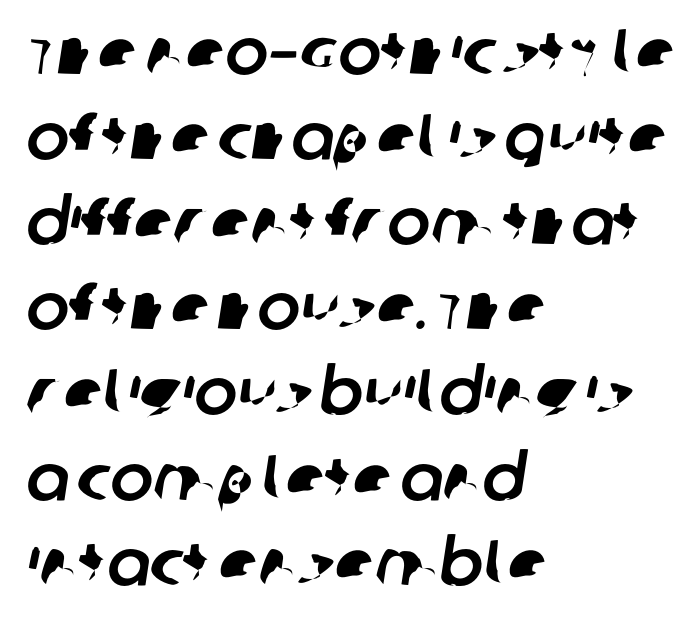
{"serif": "no", "width": "normal", "stroke_contrast": "low", "x_height": "large", "monospaced": "no", "underline": "no", "align": "left", "line_spacing": "normal", "line_spacing_ratio": 1.33, "letter_spacing": "normal", "letter_spacing_em": 0.0, "glyph_px": 64}
